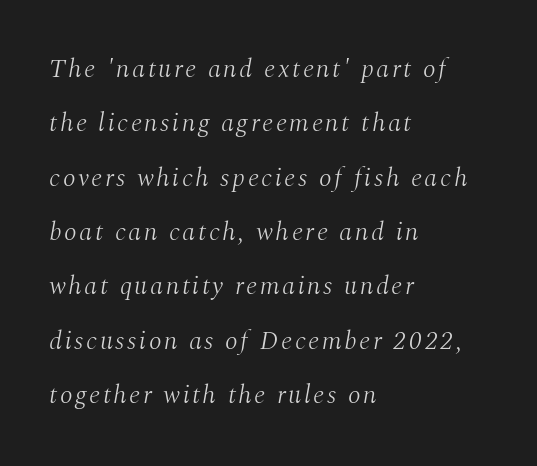
Q: Is the text bold? A: No.
Q: Is the text italic (slanted)? A: Yes, it leans right by about 10 degrees.
Q: Is the text underlined? A: No.
Q: How is the paragraph aligned? A: Left-aligned.
Q: Is the spacing between lines tight, normal or loose? A: Loose.
